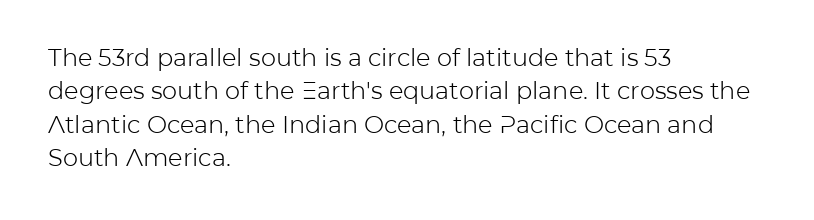
The letterforms sit at book weight or below. Posture: straight, roman, zero tilt. Tracking value appears to be zero — textbook default spacing. The passage shown stacks its lines at a standard gap. Is the block centered? No — it sits flush against the left margin. The foot of each line stays bare and open.
